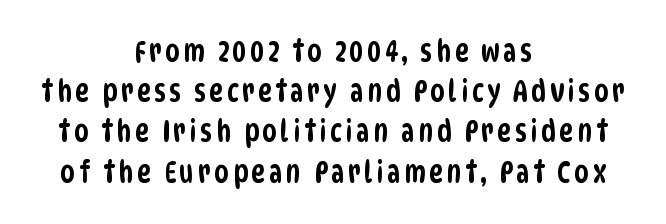
Plain, unruled lines of type. The passage shown is typed in a proportional face where columns would drift. Normally led — the rows are evenly, conventionally spaced. Short and long lines alike share a common midpoint. The text was rendered using a sans face with plain stroke endings.
